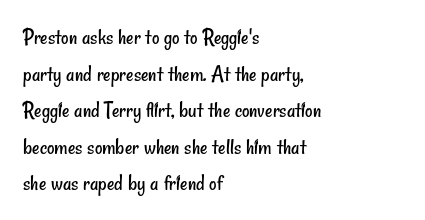
The image shows 23 px text type; set left-aligned, normal line spacing (1.59x), normal letter spacing, not underlined.
